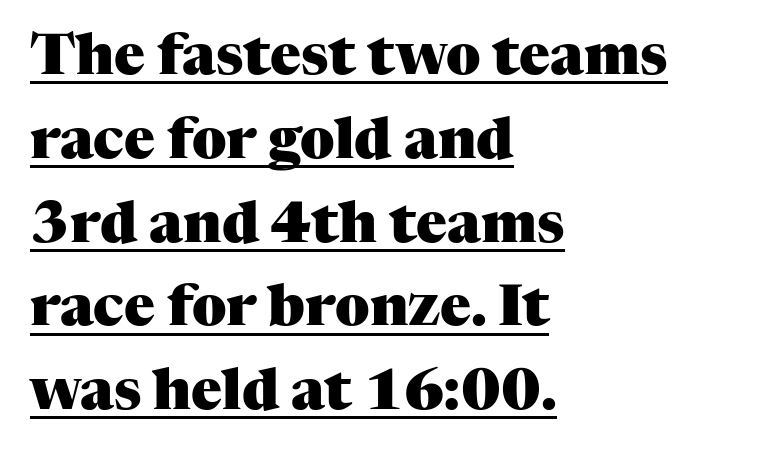
{"serif": "yes", "italic": "no", "bold": "yes", "weight": "heavy", "width": "normal", "stroke_contrast": "medium", "x_height": "medium", "monospaced": "no", "underline": "yes", "align": "left", "line_spacing": "normal", "line_spacing_ratio": 1.47, "letter_spacing": "normal", "letter_spacing_em": 0.0, "glyph_px": 57}
